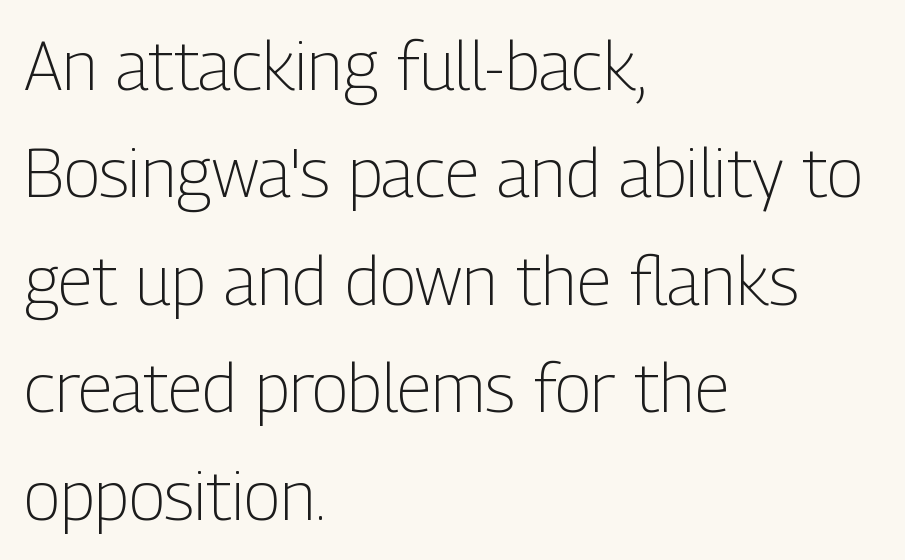
{"serif": "no", "italic": "no", "bold": "no", "weight": "light", "width": "condensed", "stroke_contrast": "low", "x_height": "medium", "monospaced": "no", "underline": "no", "align": "left", "line_spacing": "normal", "line_spacing_ratio": 1.58, "letter_spacing": "normal", "letter_spacing_em": 0.0, "glyph_px": 68}
